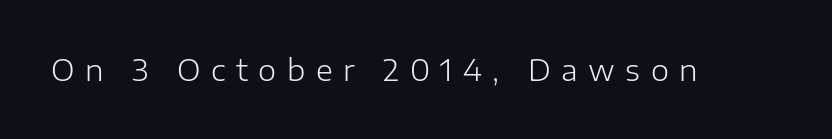
Q: Is the text bold? A: No.
Q: Is the text italic (slanted)? A: No, it is upright.
Q: Is the typeface a serif or a sans-serif typeface? A: Sans-serif.
Q: Is the text underlined? A: No.
Q: Is the spacing between letters normal or unusually wide? A: Unusually wide.
Q: Width (condensed, normal, or wide)? A: Normal.
Q: Stroke contrast? A: Low.
Q: x-height? A: Medium.
Q: Monospaced? A: No.
